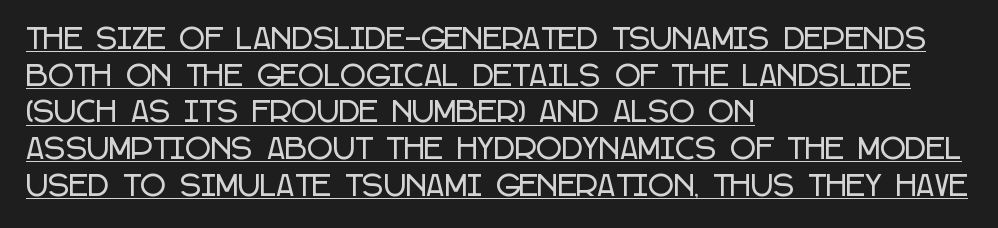
{"serif": "no", "italic": "no", "width": "condensed", "stroke_contrast": "low", "x_height": "large", "monospaced": "no", "underline": "yes", "align": "left", "line_spacing": "normal", "line_spacing_ratio": 1.31, "letter_spacing": "normal", "letter_spacing_em": 0.0, "glyph_px": 28}
